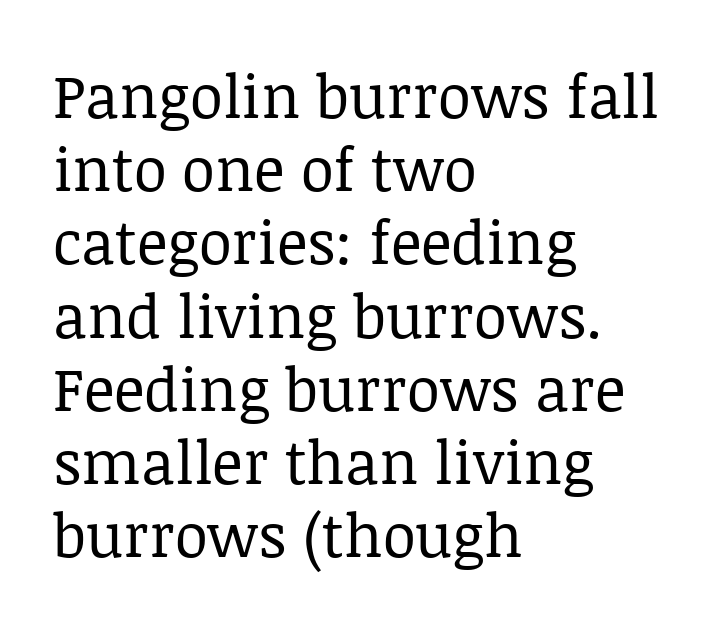
Horizontally, the lines are justified to the leading edge only. Look at the bottom of the vertical strokes: they flare into serifs here. Think standard paragraph weight, or any step lighter than that. The letterforms sit shoulder to shoulder at normal distance. The string is rendered with underlining switched off. Each letter keeps its own natural width here, so spacing adapts to shape.
